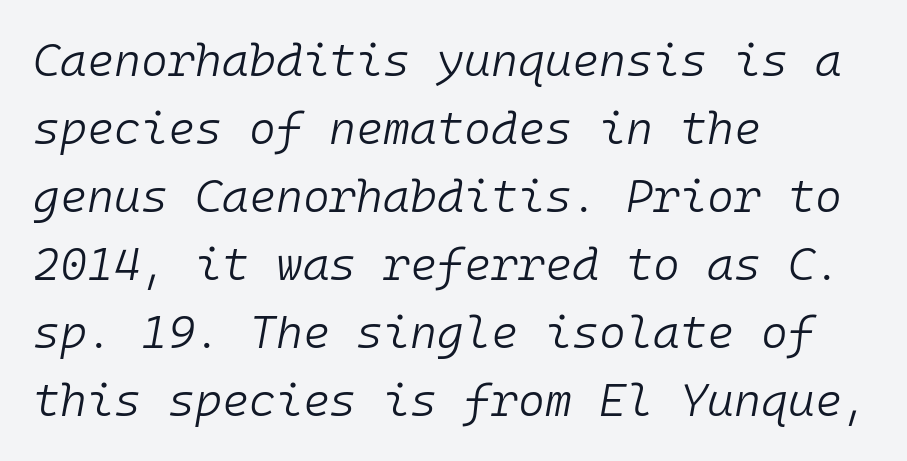
Yep, that's italic — everything's leaning. Horizontal bands of white between lines are of average thickness. Nothing unusual about the tracking: characters are spaced as the font intends. Letters have the restrained weight of plain body copy at most. Line starts are locked; line ends wander. The space beneath each line is pristine and unruled.
